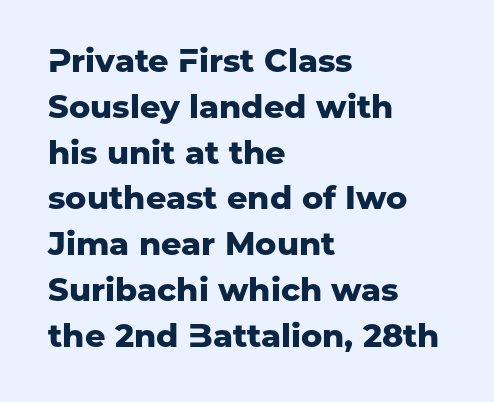
The horizontal fit of the characters is conventional and even. The passage shown is not underscored anywhere. Notice how the stems are strictly vertical — no italics here. Are there feet on the stems? There aren't — it's a sans. Heavy, bold letterforms.
